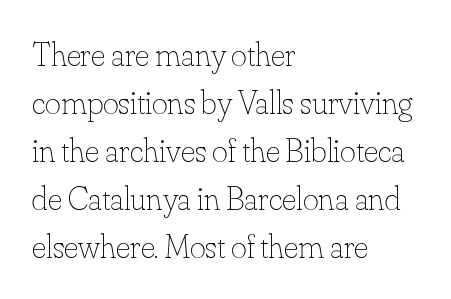
{"italic": "no", "bold": "no", "weight": "thin", "width": "normal", "stroke_contrast": "low", "x_height": "small", "monospaced": "no", "underline": "no", "align": "left", "line_spacing": "normal", "line_spacing_ratio": 1.41, "letter_spacing": "normal", "letter_spacing_em": 0.0, "glyph_px": 34}
